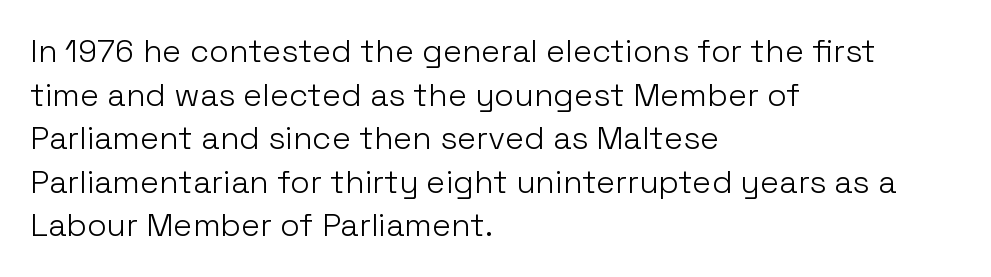
{"serif": "no", "italic": "no", "bold": "no", "weight": "light", "width": "normal", "stroke_contrast": "low", "x_height": "medium", "monospaced": "no", "underline": "no", "align": "left", "line_spacing": "normal", "line_spacing_ratio": 1.36, "letter_spacing": "normal", "letter_spacing_em": 0.0, "glyph_px": 32}
